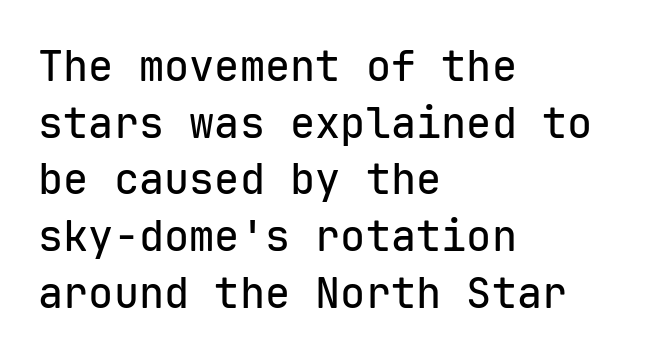
The image shows 42 px sans-serif type, upright, monospaced; set left-aligned, normal line spacing (1.35x), normal letter spacing, not underlined; low stroke contrast and a medium x-height.
